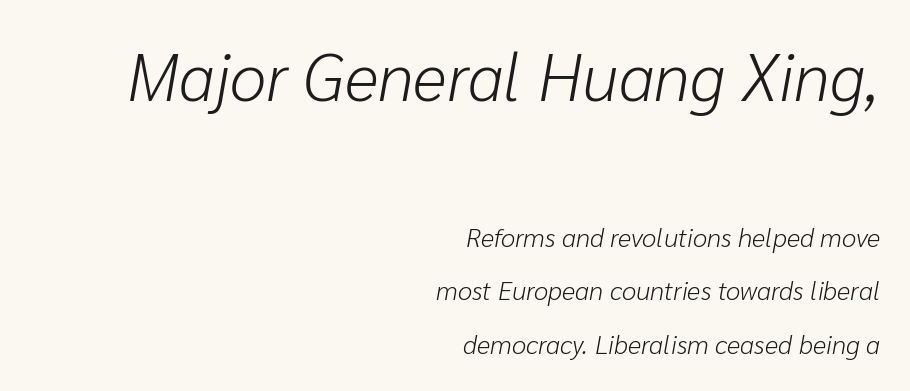
{"italic": "yes", "lean": "right", "slant_degrees": 10, "bold": "no", "weight": "light", "width": "normal", "stroke_contrast": "low", "x_height": "medium", "monospaced": "no", "underline": "no", "align": "right", "line_spacing": "loose", "line_spacing_ratio": 2.06, "letter_spacing": "normal", "letter_spacing_em": 0.0, "larger_block": "first", "size_ratio": 2.54, "glyph_px": 66}
